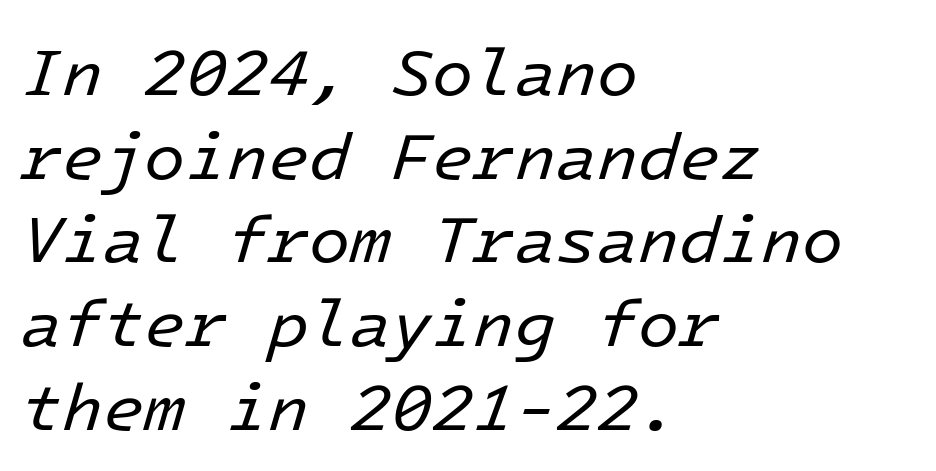
Nothing unusual about the tracking: characters are spaced as the font intends. Reading down the block, your eye returns to a fixed left position each line. Does the lettering tilt? It does — this is italic. Interline gaps are of average width in this sample. Is the stroke heavy? The answer is a plain regular-or-lighter.
